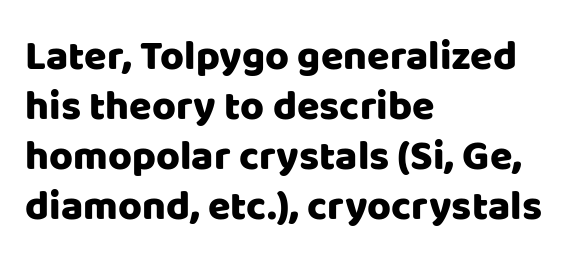
Q: Is the text italic (slanted)? A: No, it is upright.
Q: Is the typeface a serif or a sans-serif typeface? A: Sans-serif.
Q: Is the text underlined? A: No.
Q: How is the paragraph aligned? A: Left-aligned.
Q: Is the spacing between letters normal or unusually wide? A: Normal.
Q: Width (condensed, normal, or wide)? A: Normal.
Q: Stroke contrast? A: Low.
Q: x-height? A: Large.
Q: Monospaced? A: No.
